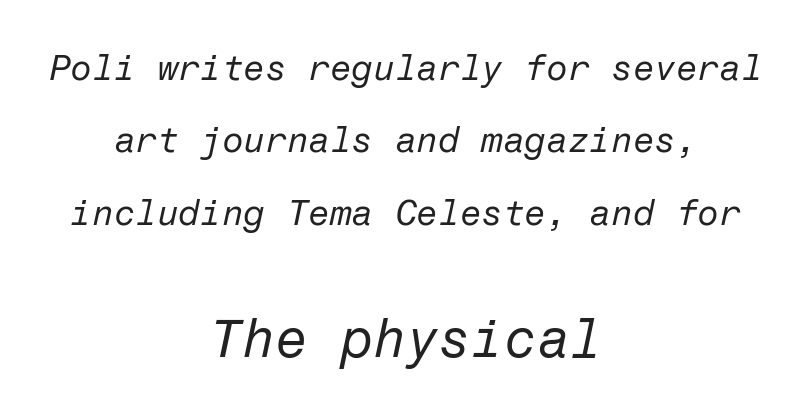
The image shows 53 px regular-weight type, italic (leaning right); set centered, loose line spacing (2.07x), normal letter spacing, not underlined; the second (bottom) block is 1.51x larger; low stroke contrast and a medium x-height.
